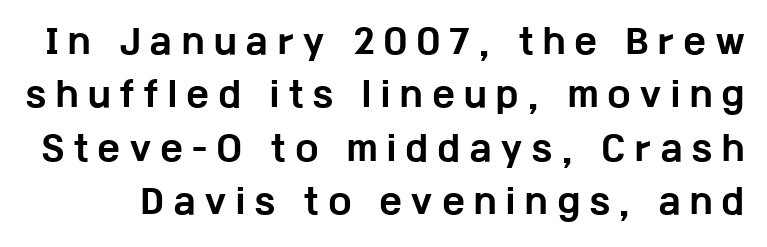
Proportional: the letters do not fall into vertical columns. Loose tracking; the words dissolve into strings of separated letters. A roman cut, with each character standing at attention. Set as a true bold cut, around the 700 mark. Look at the bottom of the vertical strokes: they stop flat, with no serifs.
